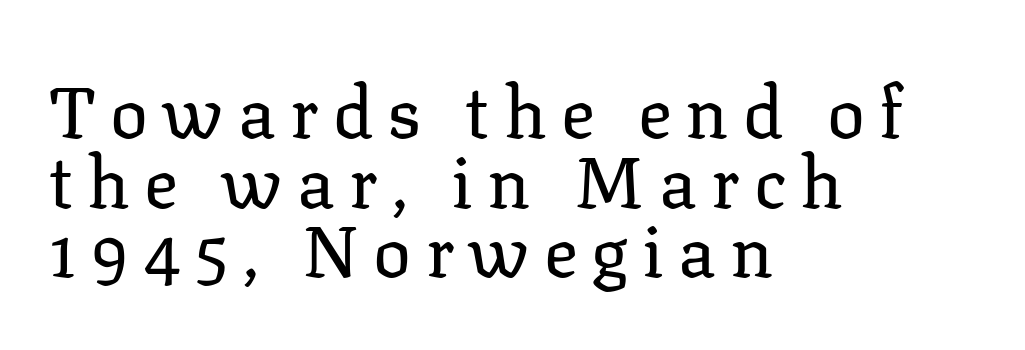
Every character sits straight up, as roman type does. How are the letters spaced? Widely, with obvious added tracking. In terms of leading, this rendering errs on the cramped side. Heaviness? Minimal to ordinary, like unemphasized prose. Proportional: the letters do not fall into vertical columns.
